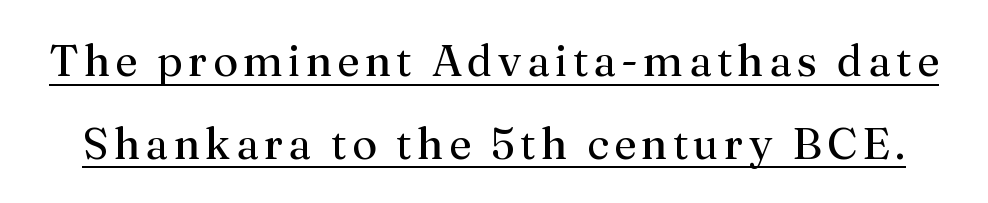
{"serif": "yes", "italic": "no", "bold": "no", "weight": "regular", "width": "normal", "stroke_contrast": "medium", "x_height": "medium", "monospaced": "no", "underline": "yes", "line_spacing_ratio": 1.88, "glyph_px": 44}
